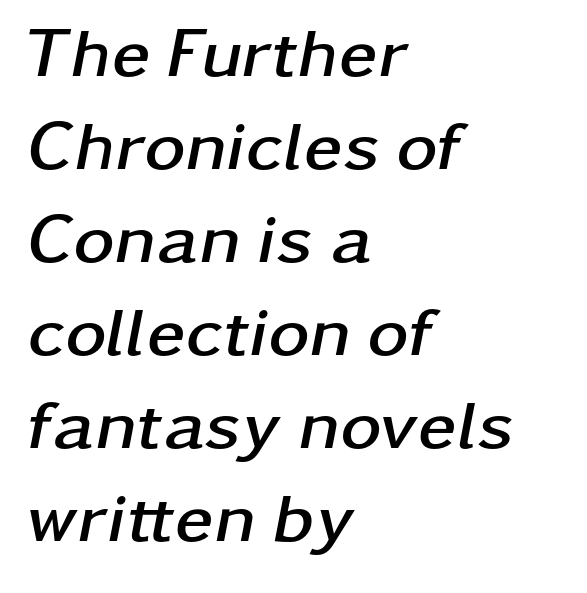
{"italic": "yes", "lean": "right", "slant_degrees": 11, "bold": "yes", "weight": "semibold", "width": "wide", "stroke_contrast": "low", "x_height": "medium", "monospaced": "no", "underline": "no", "align": "left", "line_spacing": "normal", "line_spacing_ratio": 1.33, "letter_spacing": "normal", "letter_spacing_em": 0.0, "glyph_px": 70}
